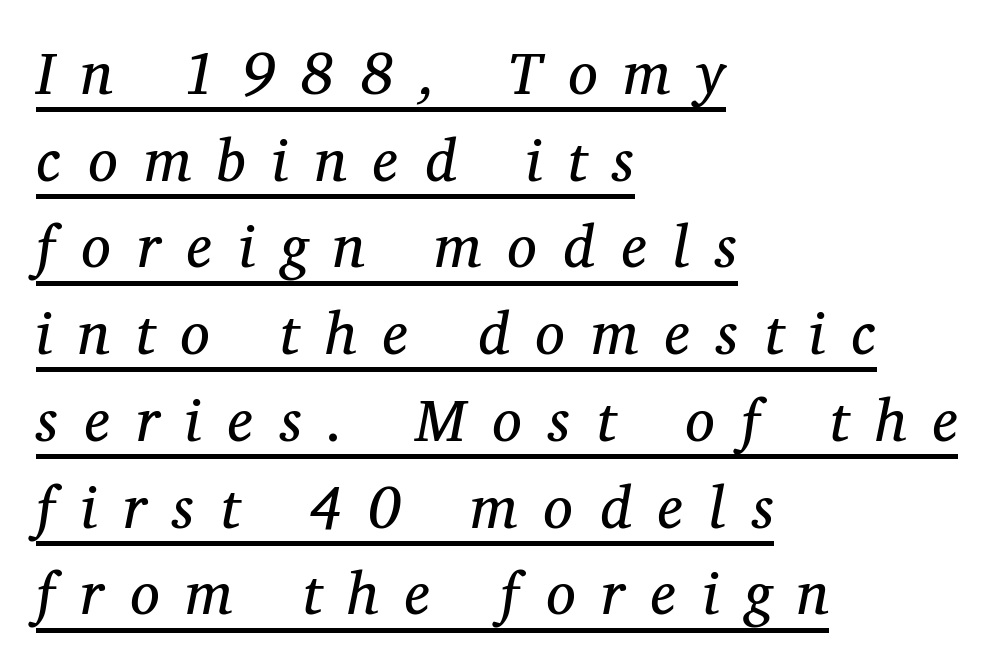
{"serif": "yes", "italic": "yes", "lean": "right", "slant_degrees": 12, "bold": "no", "weight": "regular", "width": "normal", "stroke_contrast": "medium", "x_height": "medium", "monospaced": "no", "underline": "yes", "align": "left", "line_spacing": "normal", "line_spacing_ratio": 1.47, "letter_spacing": "wide", "letter_spacing_em": 0.45, "glyph_px": 59}
